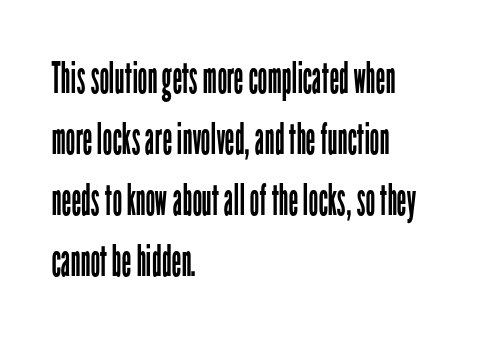
The image shows 43 px regular-weight, condensed sans-serif type, upright; set left-aligned, normal line spacing (1.42x), normal letter spacing, not underlined; low stroke contrast and a medium x-height.
